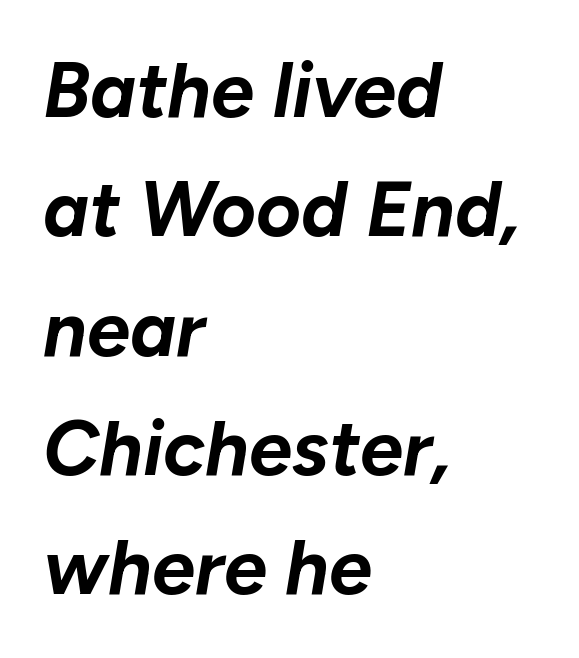
Clear beneath every line of the passage. Pretty heavy lettering here — definitely bold. Short note: letters normally spaced. When letters slant like this, we call the style italic.
